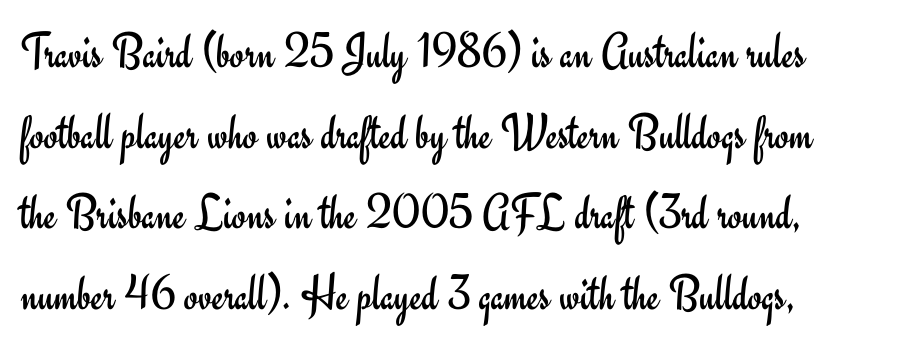
The image shows 51 px regular-weight sans-serif type; set left-aligned, normal line spacing (1.58x), normal letter spacing, not underlined; low stroke contrast and a small x-height.
